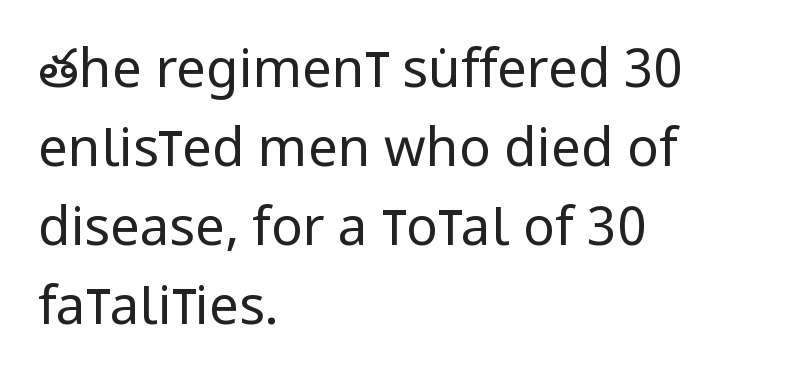
{"serif": "no", "italic": "no", "bold": "no", "weight": "regular", "width": "condensed", "stroke_contrast": "low", "x_height": "large", "monospaced": "no", "underline": "no", "align": "left", "line_spacing": "normal", "line_spacing_ratio": 1.49, "letter_spacing": "normal", "letter_spacing_em": 0.0, "glyph_px": 53}
